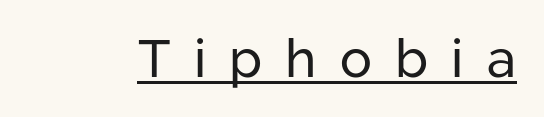
Does extra space separate the letters? Yes, quite a lot of it. The letters stand upright; this is a roman face. The typeface chosen for these lines omits serifs. Spacing verdict: proportional, widths tailored to each character.
